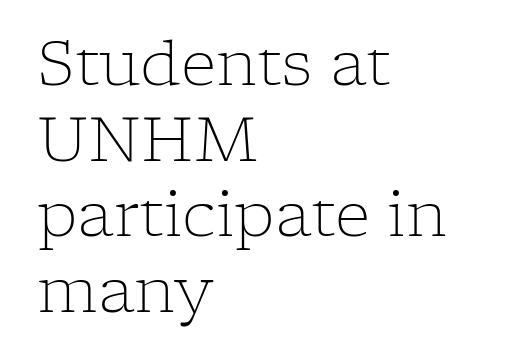
Q: Is the text bold? A: No.
Q: Is the text italic (slanted)? A: No, it is upright.
Q: Is the typeface a serif or a sans-serif typeface? A: Serif.
Q: Is the text underlined? A: No.
Q: How is the paragraph aligned? A: Left-aligned.
Q: Is the spacing between letters normal or unusually wide? A: Normal.
Q: Width (condensed, normal, or wide)? A: Normal.
Q: Stroke contrast? A: Low.
Q: x-height? A: Medium.
Q: Monospaced? A: No.
